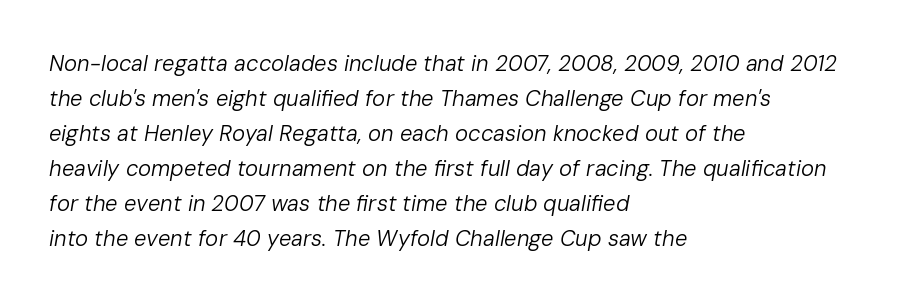
Line spacing here is normal. Characters are canted at an angle relative to the baseline's perpendicular. The space directly below the letters is spotless. Counters stay open thanks to moderate or lighter strokes. Students, note that the glyphs here touch the page at normal intervals.
